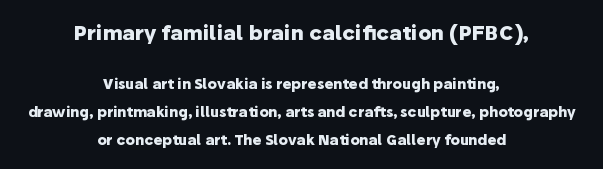
Q: Is the text bold? A: Yes.
Q: Is the text italic (slanted)? A: No, it is upright.
Q: Is the text underlined? A: No.
Q: How is the paragraph aligned? A: Centered.
Q: Is the spacing between letters normal or unusually wide? A: Normal.
Q: Is the spacing between lines tight, normal or loose? A: Loose.
Q: Which block of text is set in a larger size, the first (top) or the second (bottom)? A: The first (top) one.
